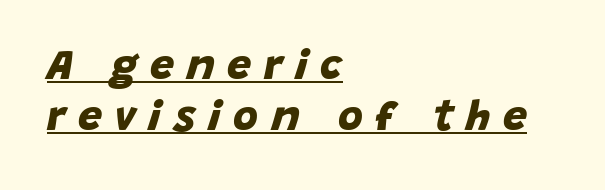
The image shows 43 px bold sans-serif type; set left-aligned, line spacing 1.19x, unusually wide letter spacing (+0.29 em), underlined; low stroke contrast and a large x-height.
